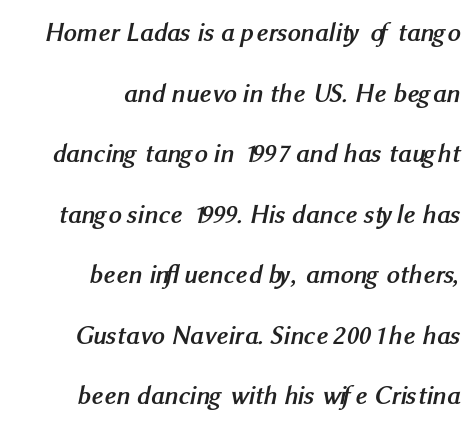
The image shows 26 px bold type; set right-aligned, loose line spacing (2.33x), normal letter spacing, not underlined.
